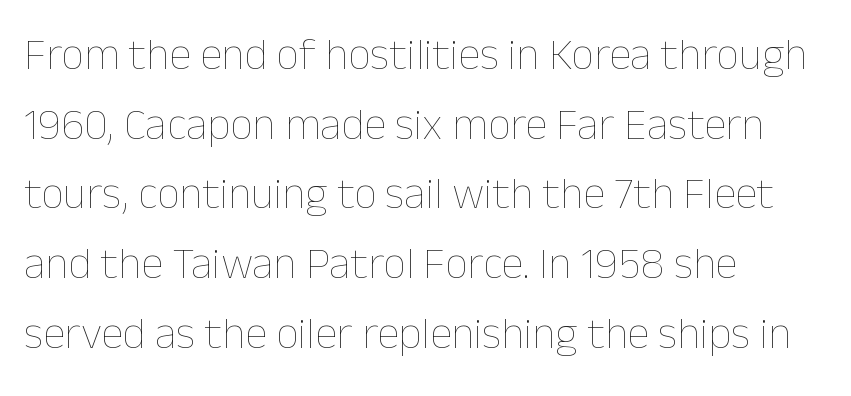
The letters advance in unequal steps, a hallmark of proportional type. The gap between lines stays unmarked. Weight: regular or lighter. Notice how descenders clear the ascenders below comfortably — that's standard leading. In CSS terms this would be text-align: left.
